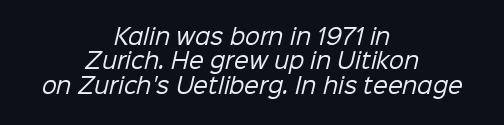
{"bold": "no", "underline": "no", "align": "center", "line_spacing_ratio": 1.16, "letter_spacing": "normal", "letter_spacing_em": 0.0, "glyph_px": 21}
